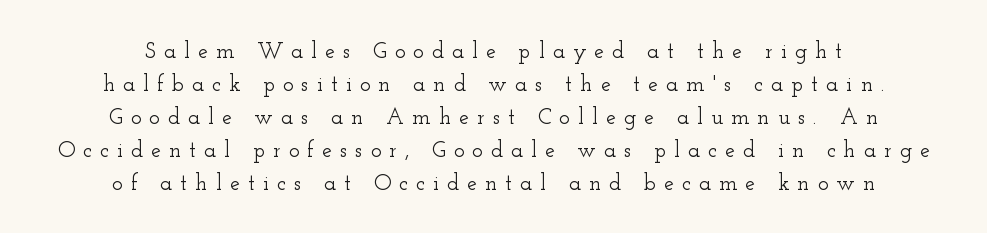
Vertically, the passage feels balanced, rows spaced as you'd expect. The axis of the letterforms is exactly vertical. A bare baseline throughout the passage. There is plenty of visible air inserted between adjacent glyphs. Notice how the passage keeps no hard edge, just a central spine.
